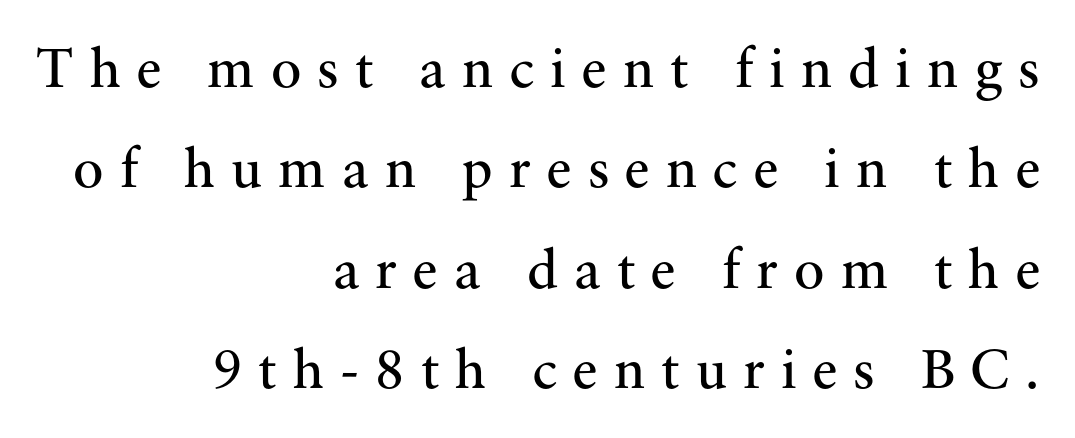
The image shows 57 px regular-weight serif type, upright; set right-aligned, line spacing 1.76x, unusually wide letter spacing (+0.28 em), not underlined; medium stroke contrast and a small x-height.
